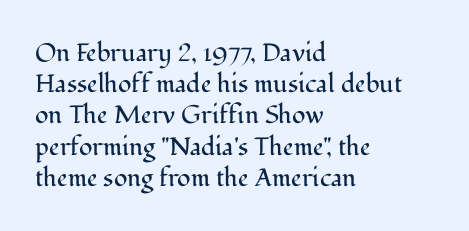
The image shows 25 px text type, upright; set left-aligned, normal line spacing (1.25x), normal letter spacing, not underlined.
